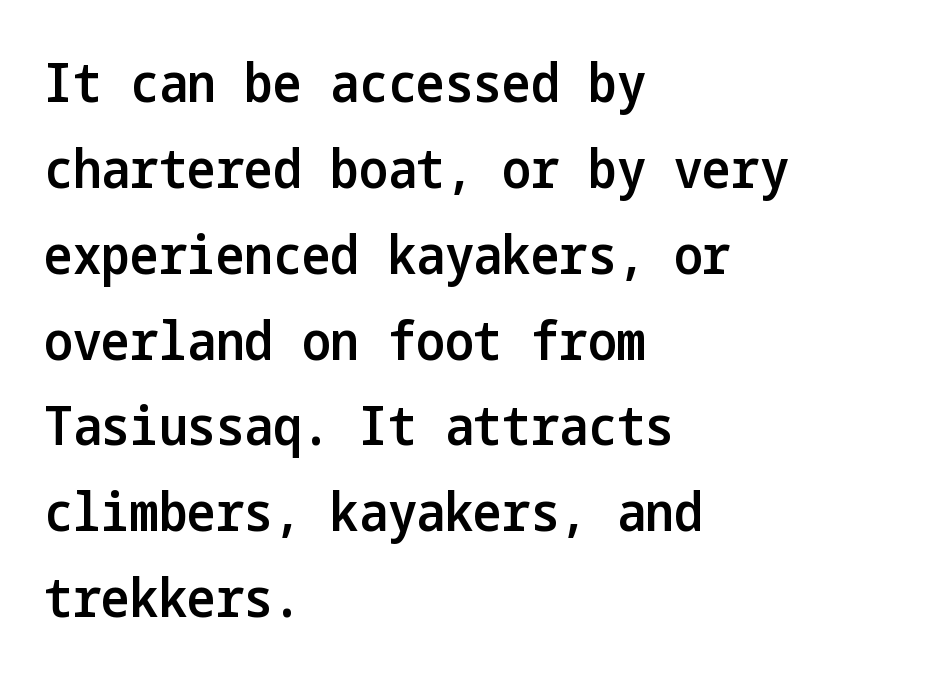
{"serif": "no", "italic": "no", "bold": "semi", "weight": "semibold", "width": "condensed", "stroke_contrast": "low", "x_height": "medium", "underline": "no", "align": "left", "line_spacing": "normal", "line_spacing_ratio": 1.59, "letter_spacing": "normal", "letter_spacing_em": 0.0, "glyph_px": 54}
